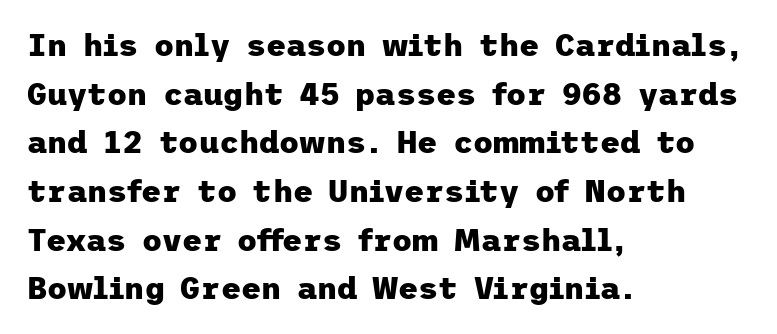
{"serif": "no", "italic": "no", "bold": "yes", "weight": "heavy", "width": "normal", "stroke_contrast": "low", "x_height": "medium", "underline": "no", "align": "left", "line_spacing": "normal", "line_spacing_ratio": 1.57, "letter_spacing": "normal", "letter_spacing_em": 0.0, "glyph_px": 31}
